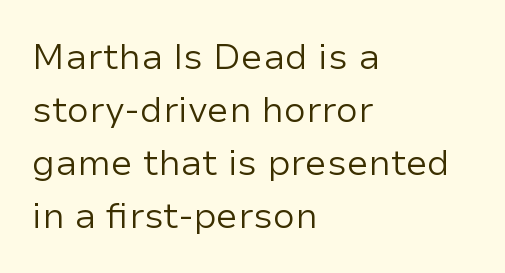
The type sits square on the baseline with zero lean. Casual observation: everything's shoved over to the left. No chunkiness to these letters — they're not bold. This rendering features lettering with no underline. Baseline-to-baseline distance is the conventional proportion of letter height. Default kerning and tracking; the words read as compact shapes.
